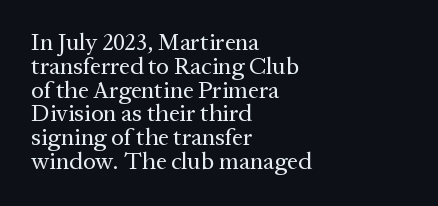
{"italic": "no", "bold": "no", "underline": "no", "align": "left", "line_spacing": "tight", "line_spacing_ratio": 0.99, "letter_spacing": "normal", "letter_spacing_em": 0.0, "glyph_px": 24}
